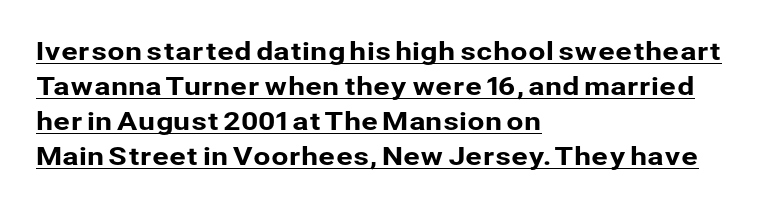
{"italic": "no", "underline": "yes", "align": "left", "line_spacing": "normal", "line_spacing_ratio": 1.4, "letter_spacing": "normal", "letter_spacing_em": 0.0, "glyph_px": 25}
